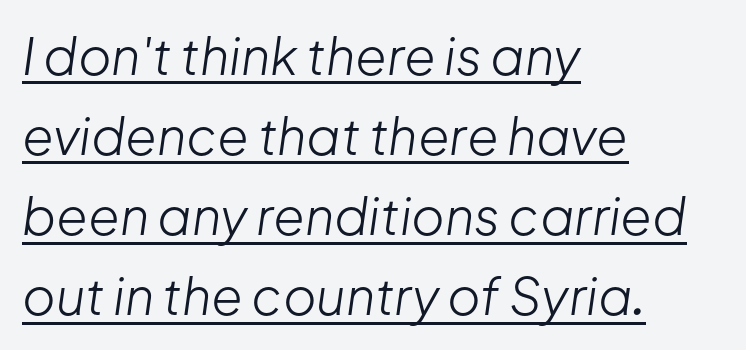
Weight class: somewhere from thin through regular. The letters advance in unequal steps, a hallmark of proportional type. The rows are spaced the way most documents space them. Short and long lines alike share a common starting point at left. This sample uses plain, unmodified letter spacing.
